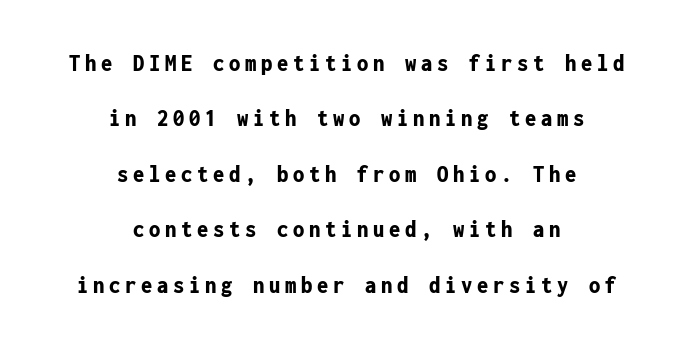
Q: Is the text bold? A: Yes.
Q: Is the text italic (slanted)? A: No, it is upright.
Q: Is the text underlined? A: No.
Q: How is the paragraph aligned? A: Centered.
Q: Is the spacing between lines tight, normal or loose? A: Loose.
